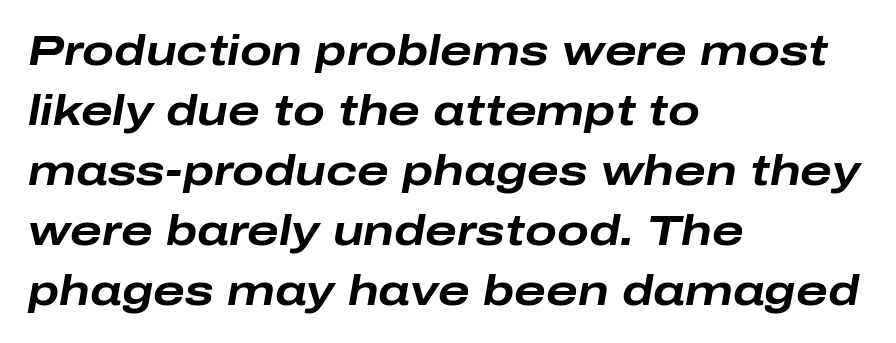
The image shows 42 px bold, wide type, italic (leaning right); set left-aligned, normal line spacing (1.43x), normal letter spacing, not underlined; low stroke contrast and a medium x-height.
